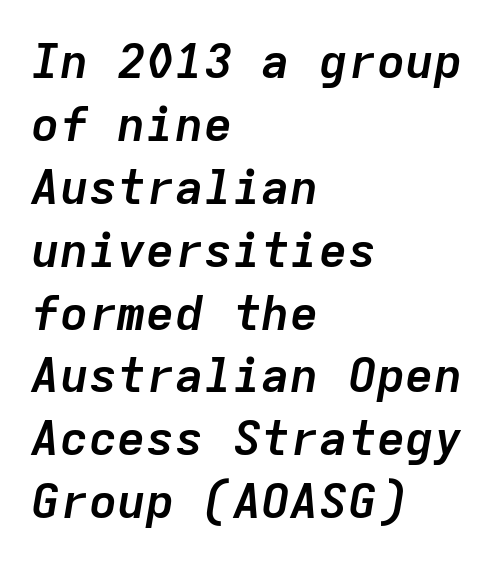
{"italic": "yes", "lean": "right", "slant_degrees": 9, "bold": "yes", "weight": "semibold", "width": "normal", "stroke_contrast": "low", "x_height": "medium", "monospaced": "yes", "underline": "no", "align": "left", "line_spacing": "normal", "line_spacing_ratio": 1.31, "letter_spacing": "normal", "letter_spacing_em": 0.0, "glyph_px": 48}
